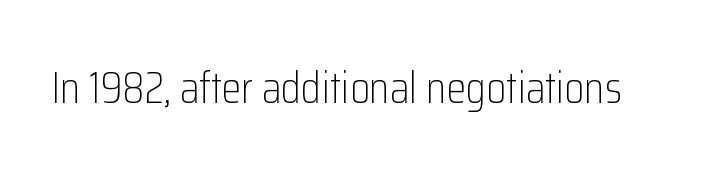
Q: Is the text bold? A: No.
Q: Is the text italic (slanted)? A: No, it is upright.
Q: Is the typeface a serif or a sans-serif typeface? A: Sans-serif.
Q: Is the text underlined? A: No.
Q: Is the spacing between letters normal or unusually wide? A: Normal.
Q: Width (condensed, normal, or wide)? A: Condensed.
Q: Stroke contrast? A: Low.
Q: x-height? A: Medium.
Q: Monospaced? A: No.
